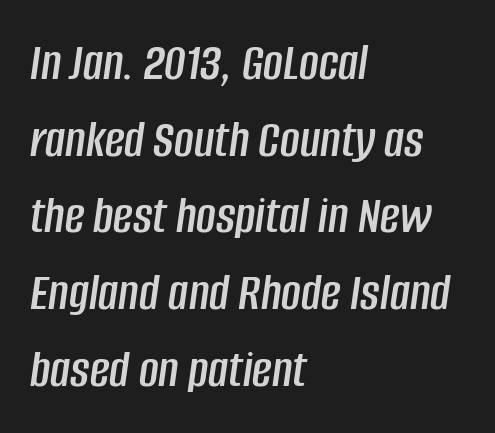
{"italic": "yes", "lean": "right", "slant_degrees": 8, "width": "condensed", "stroke_contrast": "low", "x_height": "large", "monospaced": "no", "underline": "no", "align": "left", "line_spacing": "normal", "line_spacing_ratio": 1.42, "letter_spacing": "normal", "letter_spacing_em": 0.0, "glyph_px": 54}
